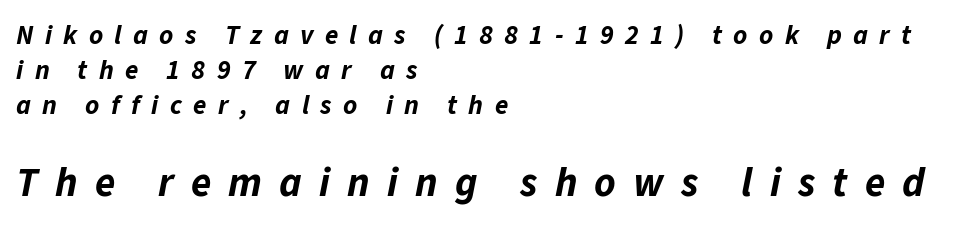
Heavy, bold letterforms. Here the glyphs are tracked loosely, breaking word shapes into spaced letters. Slanted lettering throughout. A student would call this left alignment; a typographer would say flush left, rag right. Note: smaller setting up top, larger setting below. The rendering uses natural spacing where letterforms have individual widths.
